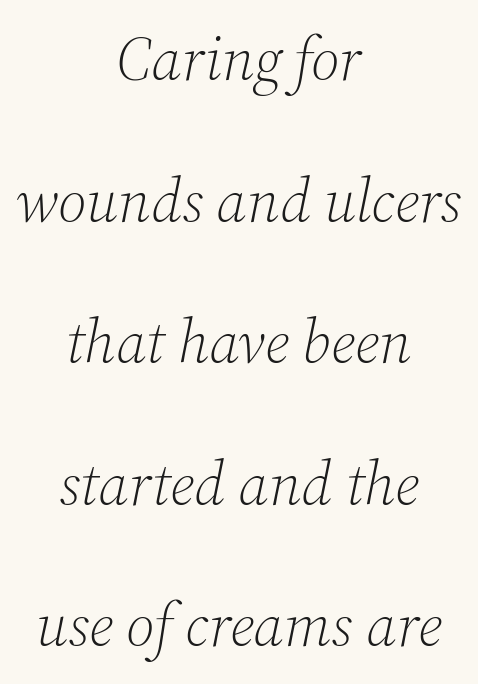
Q: Is the text bold? A: No.
Q: Is the text italic (slanted)? A: Yes, it leans right by about 12 degrees.
Q: Is the typeface a serif or a sans-serif typeface? A: Serif.
Q: Is the text underlined? A: No.
Q: How is the paragraph aligned? A: Centered.
Q: Is the spacing between letters normal or unusually wide? A: Normal.
Q: Is the spacing between lines tight, normal or loose? A: Loose.
Q: Width (condensed, normal, or wide)? A: Normal.
Q: Stroke contrast? A: Medium.
Q: x-height? A: Medium.
Q: Monospaced? A: No.
